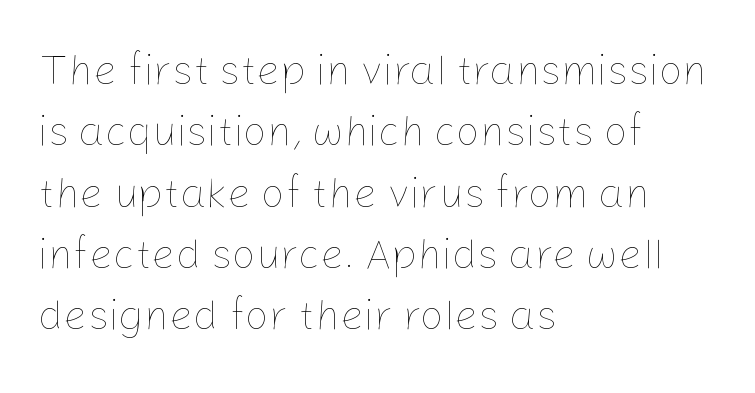
Q: Is the text bold? A: No.
Q: Is the text italic (slanted)? A: No, it is upright.
Q: Is the text underlined? A: No.
Q: How is the paragraph aligned? A: Left-aligned.
Q: Is the spacing between letters normal or unusually wide? A: Normal.
Q: Is the spacing between lines tight, normal or loose? A: Normal.
Q: Width (condensed, normal, or wide)? A: Normal.
Q: Stroke contrast? A: Low.
Q: x-height? A: Medium.
Q: Monospaced? A: No.
